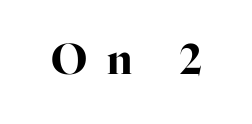
Stroke thickness is high; the sample reads as a true bold. The passage shown is typed in a proportional face where columns would drift. Small tapered or slab feet sit at the stroke ends, so this counts as serif. Plain, unruled lines of type.
